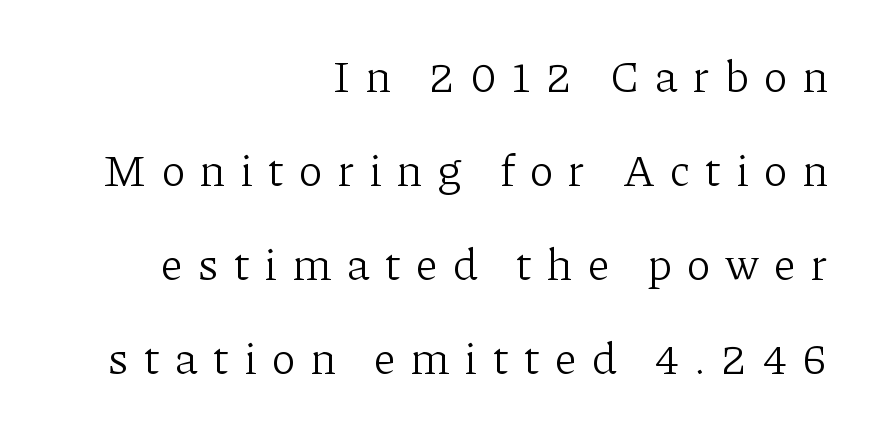
The image shows 45 px light serif type, upright; set right-aligned, loose line spacing (2.09x), unusually wide letter spacing (+0.34 em), not underlined; low stroke contrast and a medium x-height.
